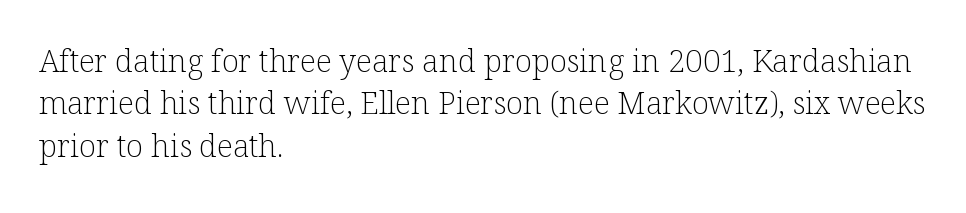
Q: Is the text bold? A: No.
Q: Is the text italic (slanted)? A: No, it is upright.
Q: Is the typeface a serif or a sans-serif typeface? A: Serif.
Q: Is the text underlined? A: No.
Q: How is the paragraph aligned? A: Left-aligned.
Q: Is the spacing between letters normal or unusually wide? A: Normal.
Q: Is the spacing between lines tight, normal or loose? A: Normal.
Q: Width (condensed, normal, or wide)? A: Normal.
Q: Stroke contrast? A: Low.
Q: x-height? A: Medium.
Q: Monospaced? A: No.
